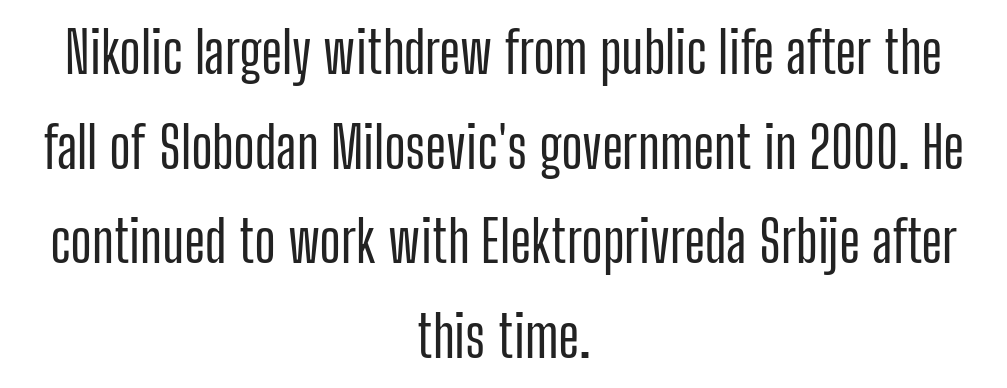
What's the leading like? Ordinary, nothing unusual. You can tell it's not italic because the verticals are truly vertical. How are the letters spaced? Ordinarily, with no added tracking. The passage shown is typed in a proportional face where columns would drift. A clean baseline with only descenders dipping below it. A student would call this center alignment; a typographer would say set centered.
